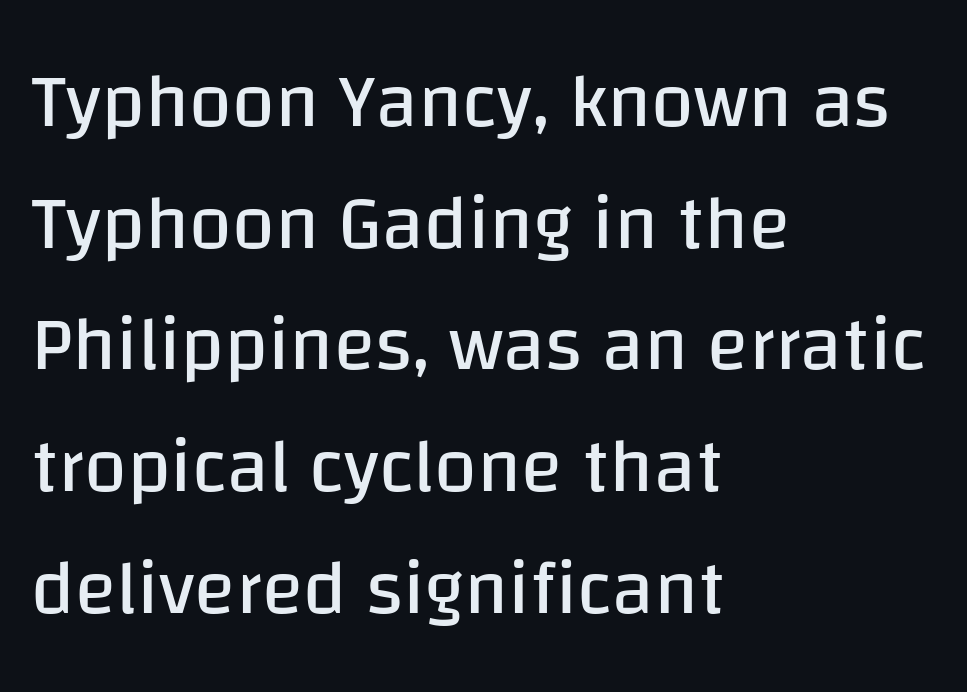
The image shows 77 px regular-weight sans-serif type, upright; set left-aligned, normal line spacing (1.58x), normal letter spacing, not underlined; low stroke contrast and a large x-height.
